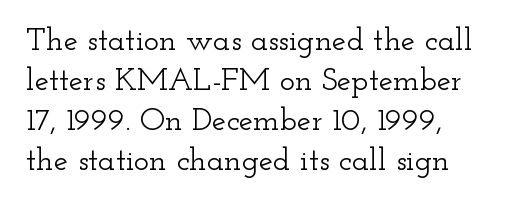
The image shows 32 px wide serif type, upright; set normal line spacing (1.25x), normal letter spacing, not underlined; low stroke contrast and a small x-height.
